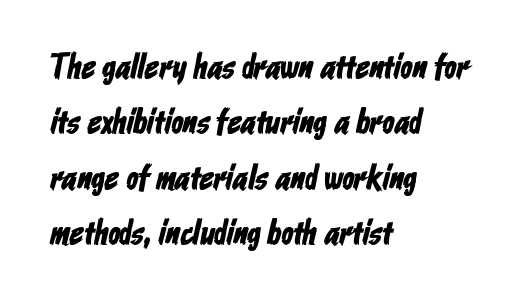
The image shows 35 px condensed sans-serif type; set left-aligned, normal line spacing (1.58x), normal letter spacing, not underlined; low stroke contrast and a medium x-height.
